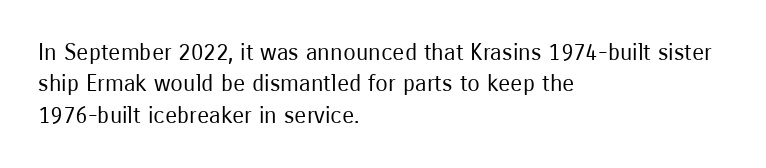
The image shows 23 px text type, upright; set left-aligned, normal line spacing (1.36x), normal letter spacing, not underlined.
